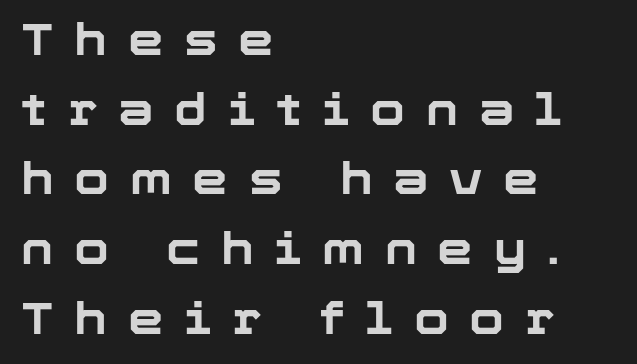
{"serif": "no", "italic": "no", "bold": "yes", "weight": "bold", "width": "normal", "stroke_contrast": "low", "x_height": "medium", "monospaced": "no", "underline": "no", "align": "left", "line_spacing": "normal", "line_spacing_ratio": 1.55, "letter_spacing": "wide", "letter_spacing_em": 0.46, "glyph_px": 45}
